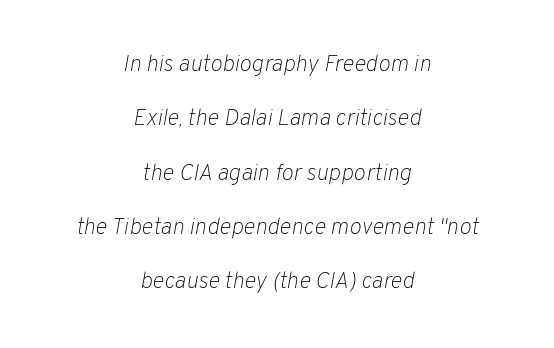
Q: Is the text bold? A: No.
Q: Is the text italic (slanted)? A: Yes, it leans right by about 10 degrees.
Q: Is the text underlined? A: No.
Q: How is the paragraph aligned? A: Centered.
Q: Is the spacing between letters normal or unusually wide? A: Normal.
Q: Is the spacing between lines tight, normal or loose? A: Loose.
